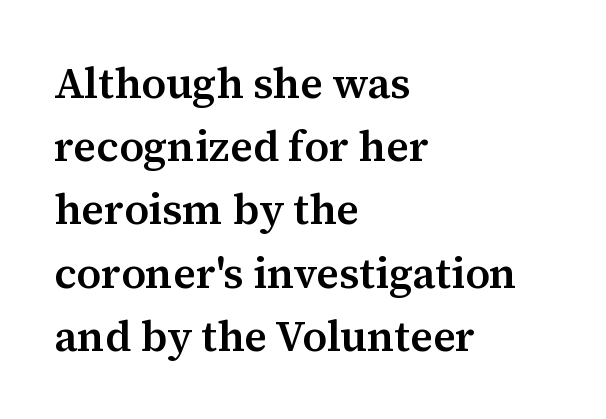
{"serif": "yes", "italic": "no", "bold": "semi", "weight": "semibold", "width": "normal", "stroke_contrast": "medium", "x_height": "medium", "monospaced": "no", "underline": "no", "align": "left", "line_spacing": "normal", "line_spacing_ratio": 1.47, "letter_spacing": "normal", "letter_spacing_em": 0.0, "glyph_px": 43}
